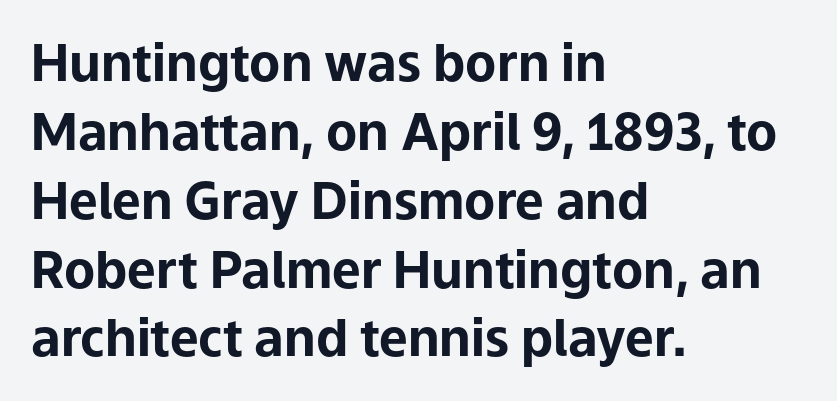
Tracking here is standard; glyphs follow each other at the usual distance. Typographically, this falls in the sans-serif category. In CSS terms this would be text-align: left. A typesetter would call this leading conventional body-copy spacing. Is there any slant? The stems are plumb. Note the varied advance widths — an 'i' is clearly narrower than an 'm'.
